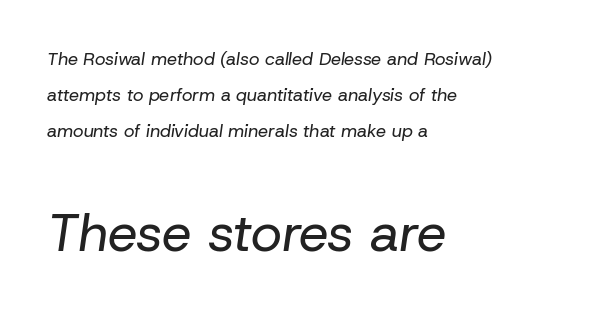
The image shows 53 px regular-weight type, italic (leaning right); set left-aligned, loose line spacing (2.01x), normal letter spacing, not underlined; the second (bottom) block is 2.94x larger; low stroke contrast and a medium x-height.
